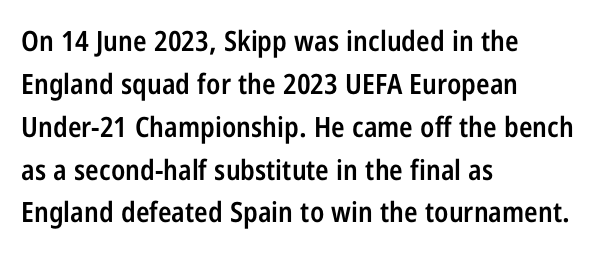
Note the varied advance widths — an 'i' is clearly narrower than an 'm'. In terms of letterspacing, this is plain default setting. This rendering features lettering with no underline. Does the lettering tilt? It doesn't — this is upright. The paragraph has a hard left edge and a soft right edge.
